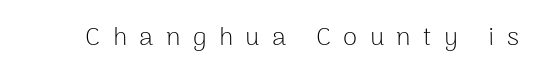
The image shows 26 px text type, upright; set unusually wide letter spacing (+0.47 em), not underlined.
